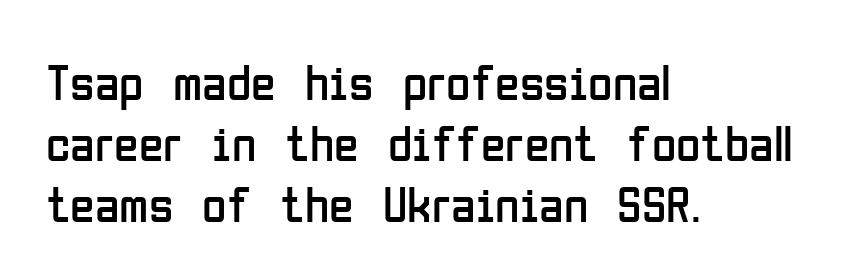
The image shows 50 px regular-weight, condensed sans-serif type, upright; set left-aligned, line spacing 1.22x, normal letter spacing, not underlined; low stroke contrast and a medium x-height.
